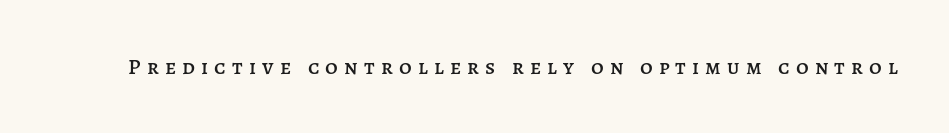
You can tell it's not italic because the verticals are truly vertical. The gap between lines stays unmarked. Display-style spreading of the glyphs; the letterfit is very open.
